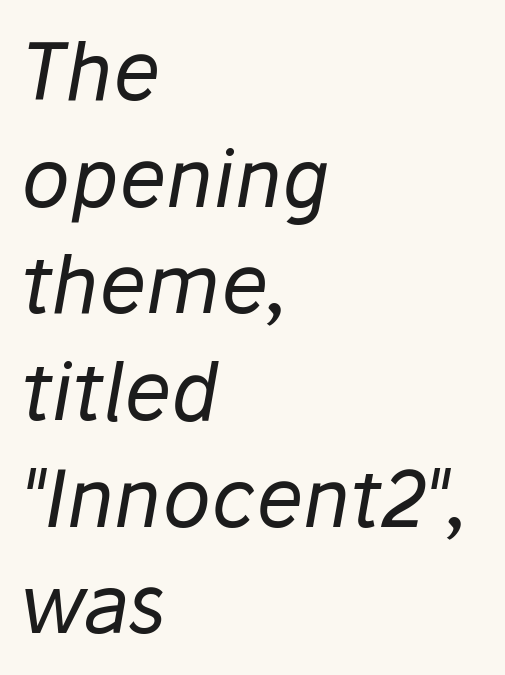
{"italic": "yes", "lean": "right", "slant_degrees": 10, "bold": "no", "weight": "regular", "width": "normal", "stroke_contrast": "low", "x_height": "medium", "monospaced": "no", "underline": "no", "align": "left", "line_spacing": "normal", "line_spacing_ratio": 1.35, "letter_spacing": "normal", "letter_spacing_em": 0.0, "glyph_px": 79}
